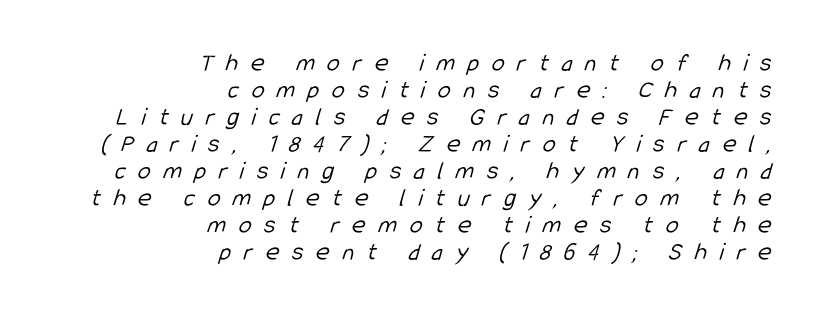
{"bold": "no", "underline": "no", "align": "right", "line_spacing": "tight", "line_spacing_ratio": 1.04, "letter_spacing": "wide", "letter_spacing_em": 0.49, "glyph_px": 26}
